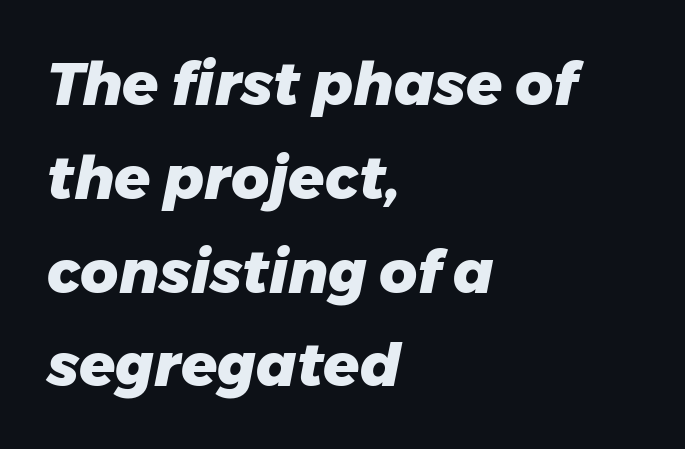
The image shows 59 px heavy type, italic (leaning right); set left-aligned, normal line spacing (1.59x), normal letter spacing, not underlined; low stroke contrast and a medium x-height.
